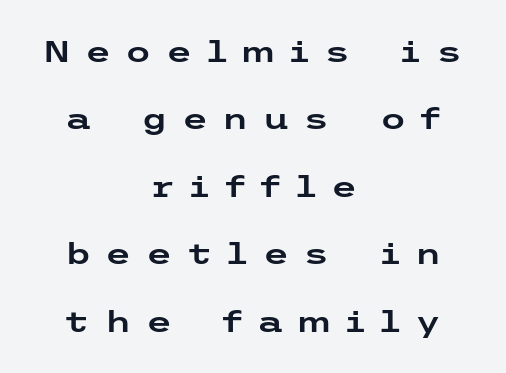
The image shows 30 px wide sans-serif type, upright; set centered, loose line spacing (2.25x), unusually wide letter spacing (+0.48 em), not underlined; low stroke contrast and a medium x-height.
